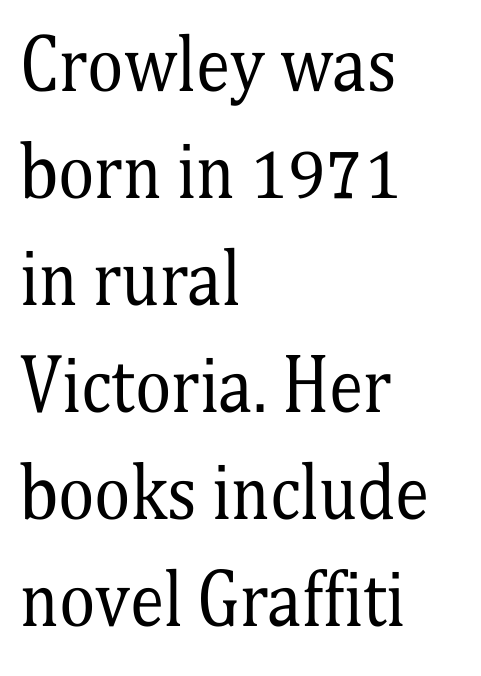
{"serif": "yes", "italic": "no", "bold": "no", "weight": "regular", "width": "condensed", "stroke_contrast": "medium", "x_height": "medium", "monospaced": "no", "underline": "no", "align": "left", "line_spacing": "normal", "line_spacing_ratio": 1.55, "letter_spacing": "normal", "letter_spacing_em": 0.0, "glyph_px": 69}
